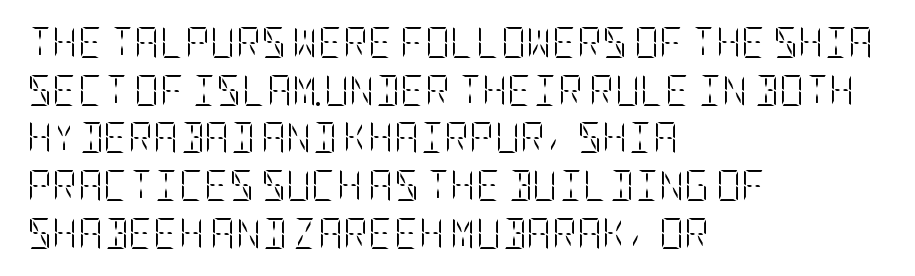
Anything drawn beneath the words? Only blank space. Posture: straight, roman, zero tilt. Weight class: somewhere from thin through regular. Honestly, the row spacing looks completely unremarkable. The rendering keeps characters at their native spacing. Which margin do the lines hug? The left one — the right edge is uneven.
